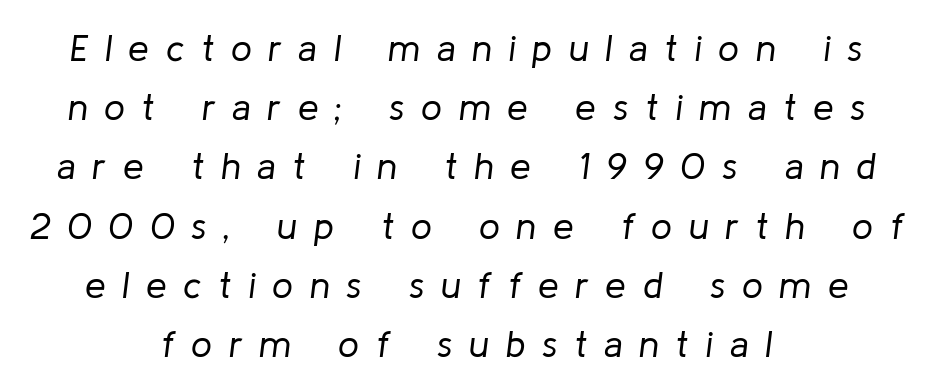
The image shows 37 px regular-weight type, italic (leaning right); set centered, normal line spacing (1.6x), unusually wide letter spacing (+0.45 em), not underlined; low stroke contrast and a medium x-height.
